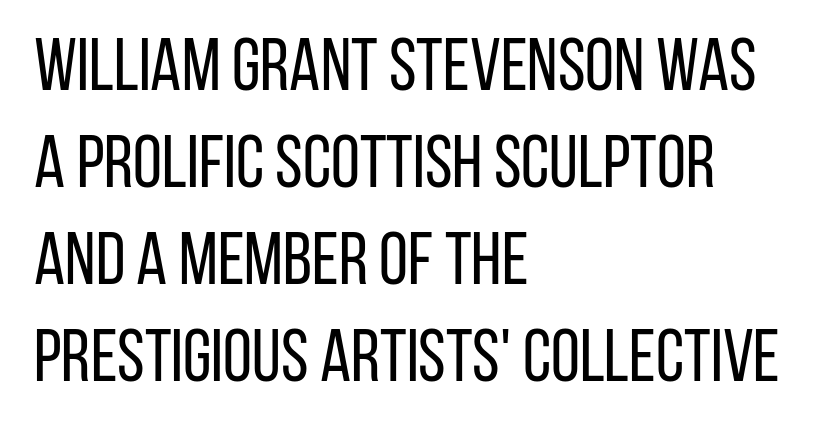
Q: Is the text bold? A: No.
Q: Is the text italic (slanted)? A: No, it is upright.
Q: Is the typeface a serif or a sans-serif typeface? A: Sans-serif.
Q: Is the text underlined? A: No.
Q: How is the paragraph aligned? A: Left-aligned.
Q: Is the spacing between letters normal or unusually wide? A: Normal.
Q: Is the spacing between lines tight, normal or loose? A: Normal.
Q: Width (condensed, normal, or wide)? A: Condensed.
Q: Stroke contrast? A: Low.
Q: x-height? A: Large.
Q: Monospaced? A: No.
